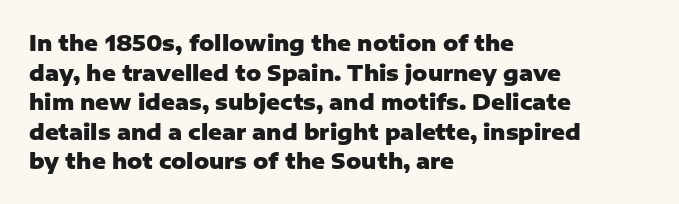
{"italic": "no", "bold": "yes", "underline": "no", "align": "left", "line_spacing": "normal", "line_spacing_ratio": 1.41, "letter_spacing": "normal", "letter_spacing_em": 0.0, "glyph_px": 21}
